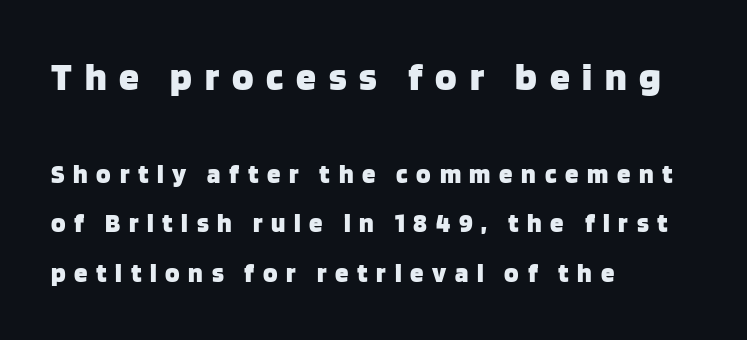
The image shows 40 px heavy sans-serif type, upright; set left-aligned, line spacing 1.84x, unusually wide letter spacing (+0.32 em), not underlined; the first (top) block is 1.48x larger; low stroke contrast and a large x-height.
